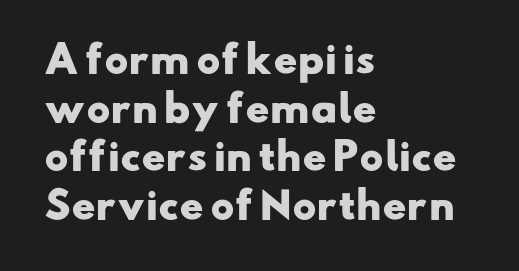
Summary of vertical rhythm: regular, with standard interline spacing. The type is set solid horizontally, with unmodified tracking. Every letter is thick-stroked: bold, no question. Has an underline been added? It has not.
